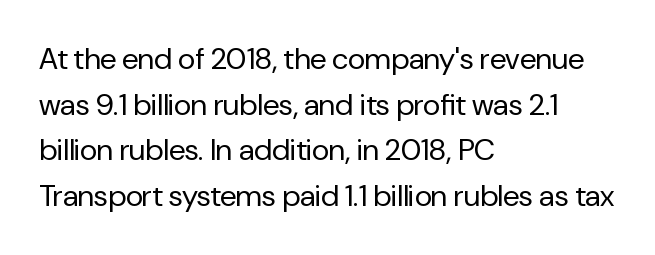
The image shows 30 px regular-weight sans-serif type, upright; set left-aligned, normal line spacing (1.52x), normal letter spacing, not underlined; low stroke contrast and a medium x-height.
